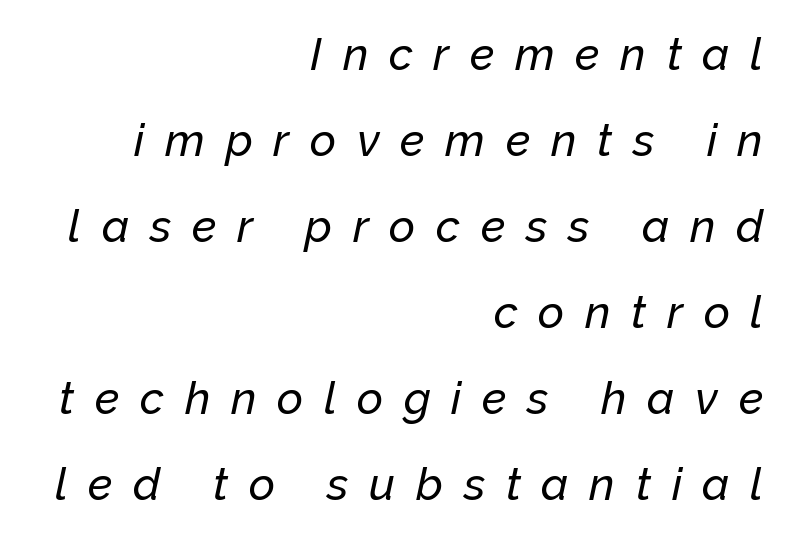
The image shows 45 px text type, italic (leaning right); set right-aligned, loose line spacing (1.91x), unusually wide letter spacing (+0.46 em), not underlined; low stroke contrast and a medium x-height.
